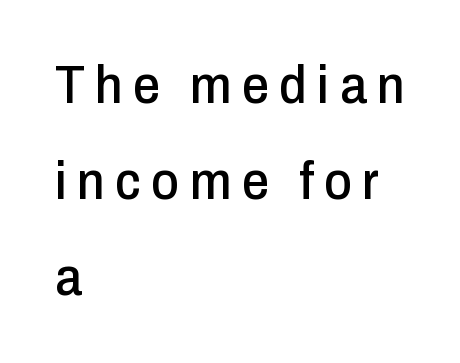
Q: Is the text italic (slanted)? A: No, it is upright.
Q: Is the typeface a serif or a sans-serif typeface? A: Sans-serif.
Q: Is the text underlined? A: No.
Q: How is the paragraph aligned? A: Left-aligned.
Q: Width (condensed, normal, or wide)? A: Condensed.
Q: Stroke contrast? A: Low.
Q: x-height? A: Medium.
Q: Monospaced? A: No.
